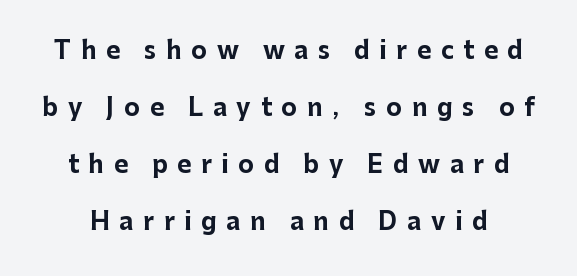
Q: Is the text bold? A: Yes.
Q: Is the text italic (slanted)? A: No, it is upright.
Q: Is the text underlined? A: No.
Q: Is the spacing between letters normal or unusually wide? A: Unusually wide.
Q: Is the spacing between lines tight, normal or loose? A: Loose.
